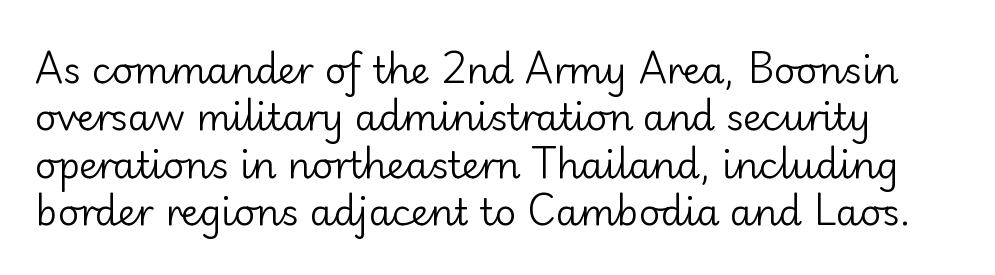
The image shows 37 px regular-weight sans-serif type, upright; set normal line spacing (1.28x), normal letter spacing, not underlined; low stroke contrast and a small x-height.
